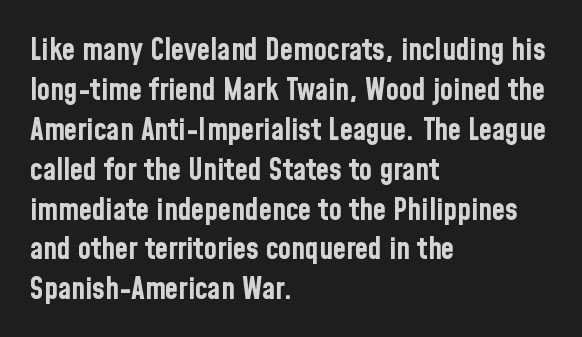
{"serif": "no", "italic": "no", "bold": "yes", "weight": "bold", "width": "condensed", "stroke_contrast": "low", "x_height": "medium", "monospaced": "no", "underline": "no", "align": "left", "line_spacing": "normal", "line_spacing_ratio": 1.33, "letter_spacing": "normal", "letter_spacing_em": 0.0, "glyph_px": 30}
